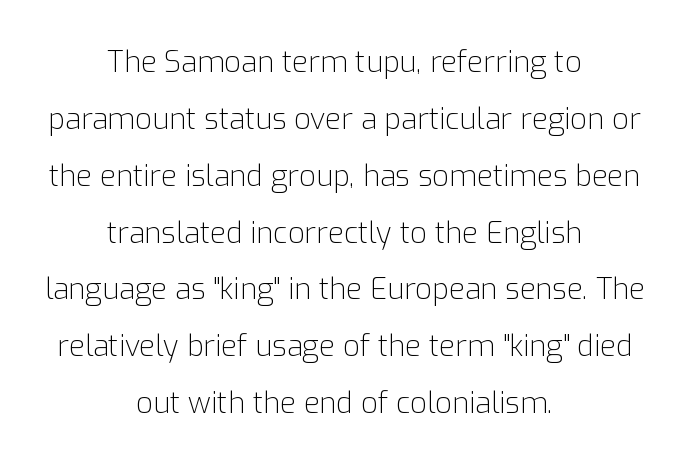
The image shows 29 px light sans-serif type, upright; set centered, loose line spacing (1.96x), normal letter spacing, not underlined; low stroke contrast and a medium x-height.
